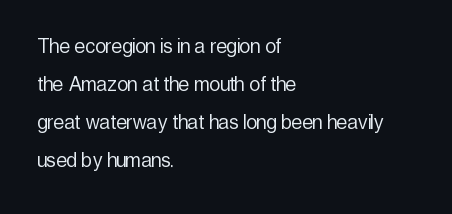
Q: Is the text bold? A: No.
Q: Is the text italic (slanted)? A: No, it is upright.
Q: Is the text underlined? A: No.
Q: How is the paragraph aligned? A: Left-aligned.
Q: Is the spacing between letters normal or unusually wide? A: Normal.
Q: Is the spacing between lines tight, normal or loose? A: Normal.
